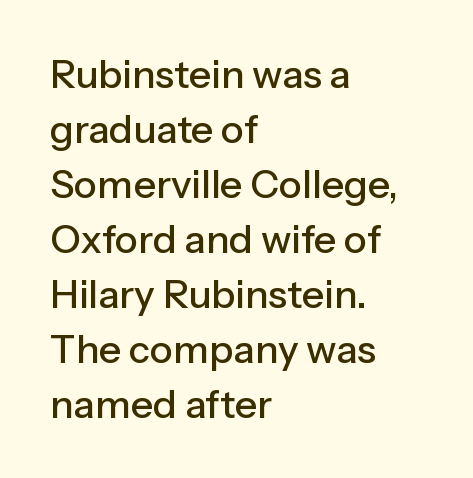
{"serif": "no", "italic": "no", "width": "normal", "stroke_contrast": "low", "x_height": "medium", "monospaced": "no", "underline": "no", "align": "left", "line_spacing": "normal", "line_spacing_ratio": 1.41, "letter_spacing": "normal", "letter_spacing_em": 0.0, "glyph_px": 39}
